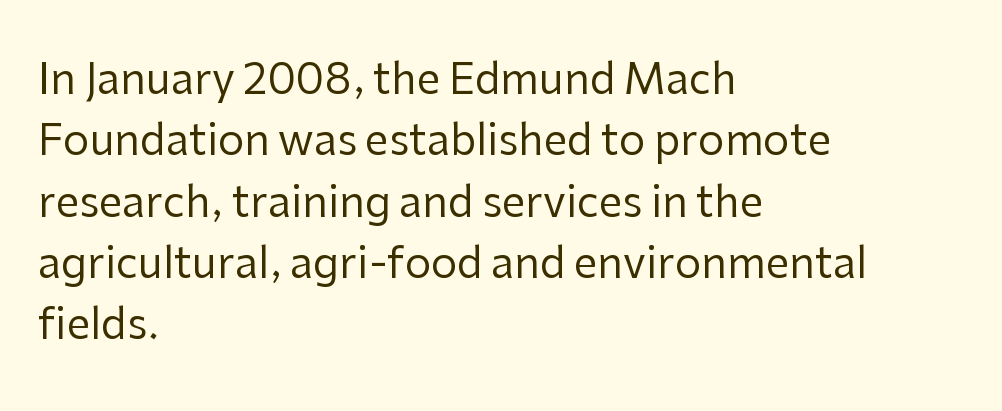
The image shows 42 px regular-weight sans-serif type, upright; set left-aligned, normal line spacing (1.46x), normal letter spacing, not underlined; low stroke contrast and a medium x-height.
